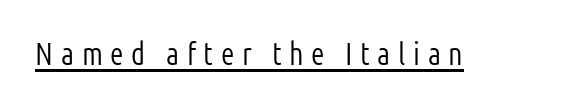
The image shows 31 px light, condensed sans-serif type, upright; set unusually wide letter spacing (+0.25 em), underlined; low stroke contrast and a medium x-height.
